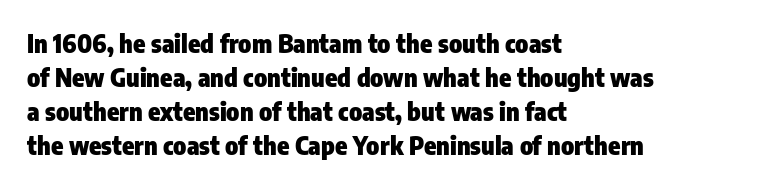
Q: Is the text bold? A: Yes.
Q: Is the text italic (slanted)? A: No, it is upright.
Q: Is the text underlined? A: No.
Q: How is the paragraph aligned? A: Left-aligned.
Q: Is the spacing between letters normal or unusually wide? A: Normal.
Q: Is the spacing between lines tight, normal or loose? A: Normal.
